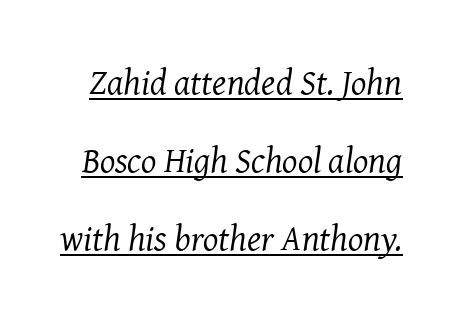
The image shows 36 px regular-weight serif type, italic (leaning right); set loose line spacing (2.17x), normal letter spacing, underlined; medium stroke contrast and a medium x-height.
